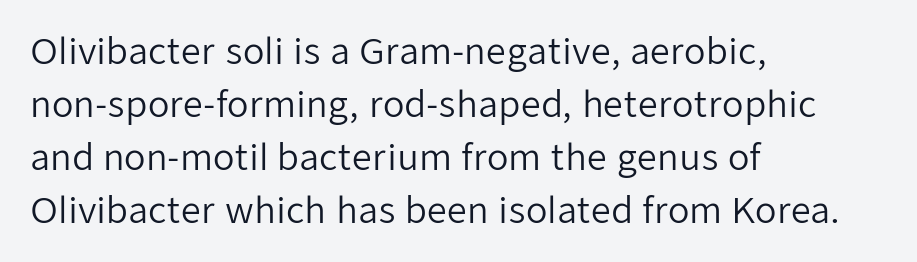
The font sits on the lighter half of the weight spectrum, regular included. Do the characters align in a grid? No, the font is proportional. Regarding serifs, this sample does without them. Notice how the passage keeps a crisp vertical edge on the left only.
